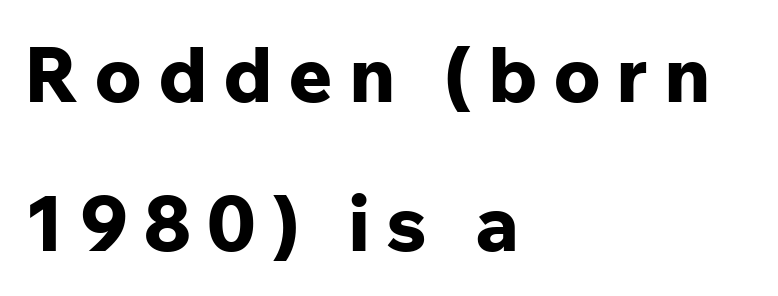
Q: Is the text bold? A: Yes.
Q: Is the text italic (slanted)? A: No, it is upright.
Q: Is the typeface a serif or a sans-serif typeface? A: Sans-serif.
Q: Is the text underlined? A: No.
Q: How is the paragraph aligned? A: Left-aligned.
Q: Is the spacing between letters normal or unusually wide? A: Unusually wide.
Q: Is the spacing between lines tight, normal or loose? A: Loose.
Q: Width (condensed, normal, or wide)? A: Normal.
Q: Stroke contrast? A: Low.
Q: x-height? A: Medium.
Q: Monospaced? A: No.
